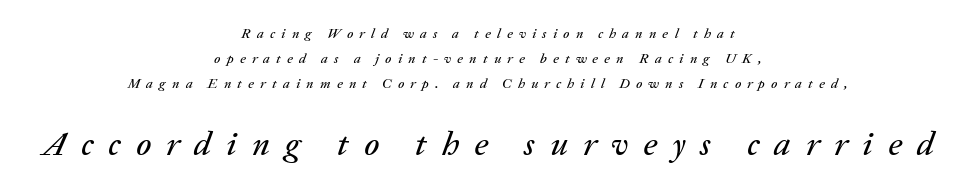
Underline: absent. Larger block? The one below; the one above is distinctly smaller. The face used here is proportionally spaced, like ordinary book or web type. Here the glyphs are tracked loosely, breaking word shapes into spaced letters. Characters are canted at an angle relative to the baseline's perpendicular.
